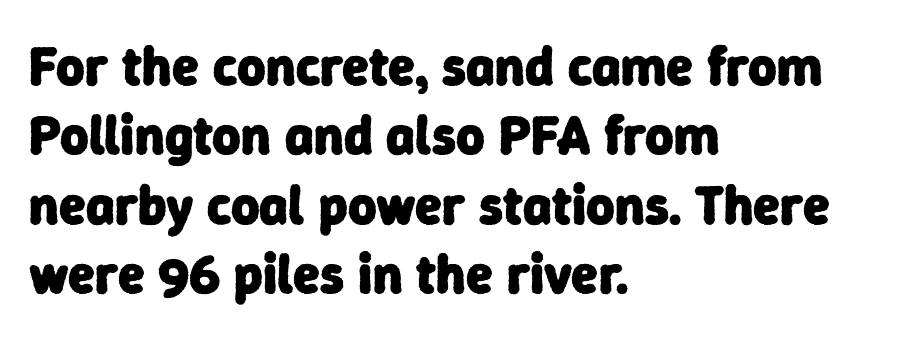
Q: Is the text bold? A: Yes.
Q: Is the typeface a serif or a sans-serif typeface? A: Sans-serif.
Q: Is the text underlined? A: No.
Q: How is the paragraph aligned? A: Left-aligned.
Q: Is the spacing between letters normal or unusually wide? A: Normal.
Q: Is the spacing between lines tight, normal or loose? A: Normal.
Q: Width (condensed, normal, or wide)? A: Normal.
Q: Stroke contrast? A: Low.
Q: x-height? A: Medium.
Q: Monospaced? A: No.
